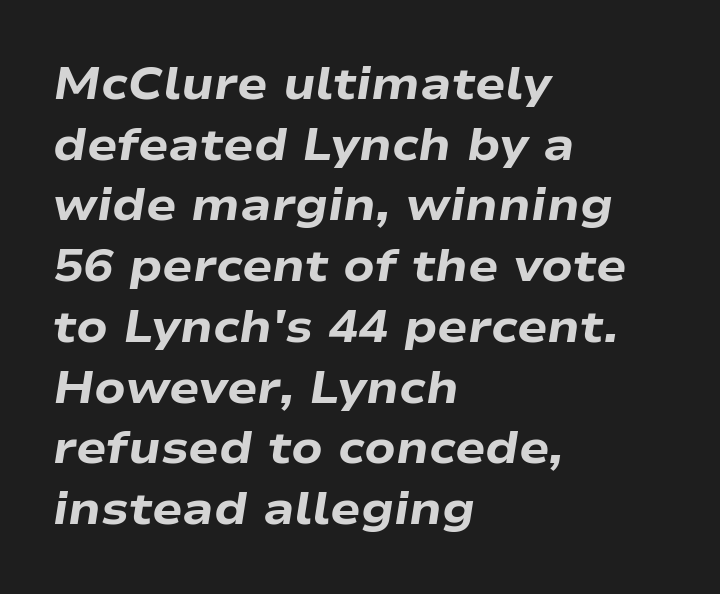
The image shows 45 px heavy, wide type, italic (leaning right); set left-aligned, normal line spacing (1.35x), normal letter spacing, not underlined; low stroke contrast and a medium x-height.
